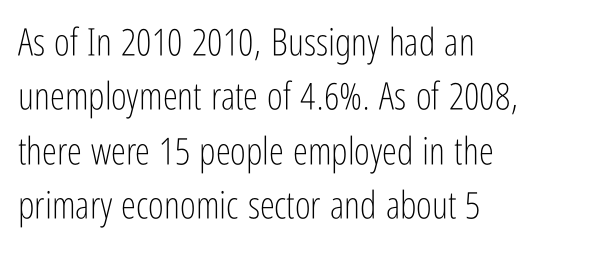
The image shows 38 px light, condensed sans-serif type, upright; set left-aligned, normal line spacing (1.43x), normal letter spacing, not underlined; low stroke contrast and a medium x-height.
